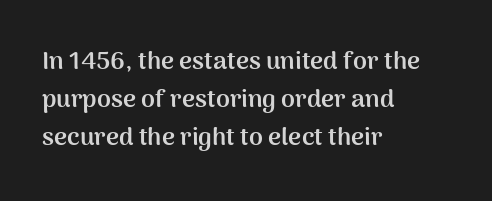
The image shows 25 px bold type, upright; set left-aligned, normal line spacing (1.52x), normal letter spacing, not underlined.
